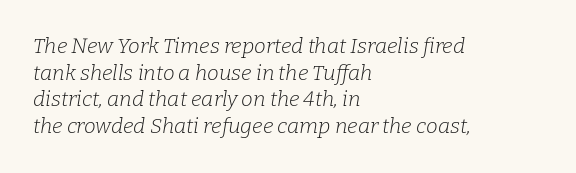
The image shows 21 px text type, italic (leaning right); set left-aligned, normal line spacing (1.27x), normal letter spacing, not underlined.
